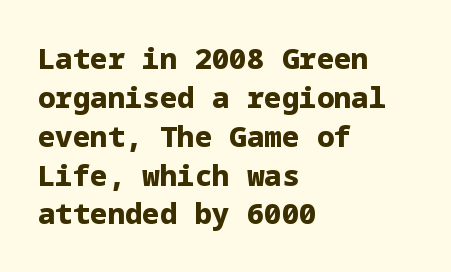
The letters are bold, with thick, heavy strokes. This is the regular roman posture of the typeface. The lines in this sample share a left origin and differ only in where they stop. Does the type have serifs? No, each stem ends abruptly. Compared with typical body copy, the letter spacing here is the same.
